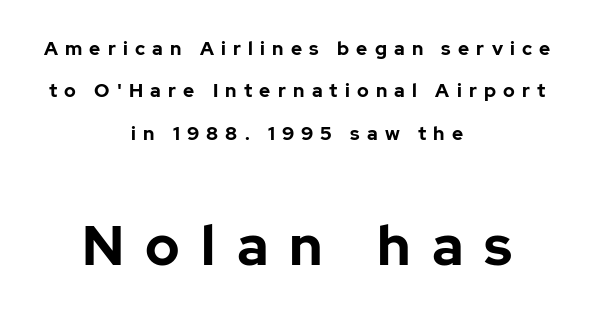
Descenders hang freely into open space. Rendered with straight, roman letterforms. The tracking jumps out immediately: characters are airy and widely separated. The paragraph has two soft edges and a firm central axis. Compare the two chunks: the lower has the greater cap height.
